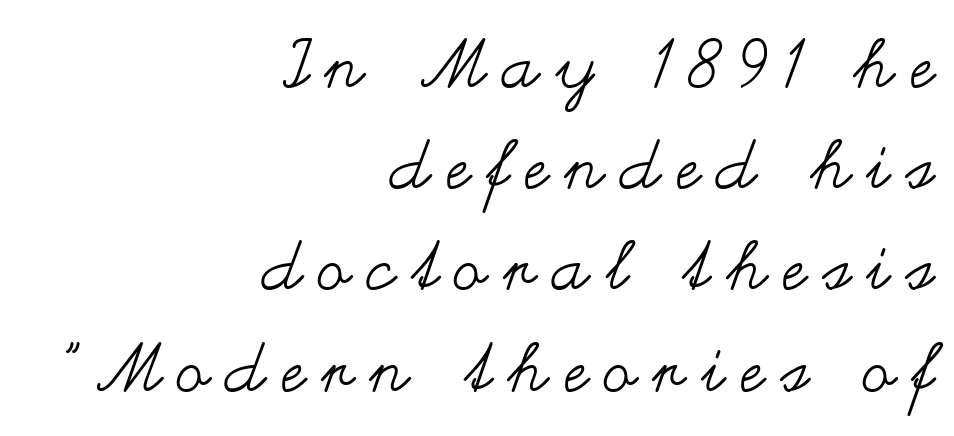
{"bold": "no", "weight": "regular", "width": "wide", "stroke_contrast": "medium", "x_height": "small", "monospaced": "no", "underline": "no", "align": "right", "line_spacing": "normal", "line_spacing_ratio": 1.51, "letter_spacing": "wide", "letter_spacing_em": 0.25, "glyph_px": 67}
